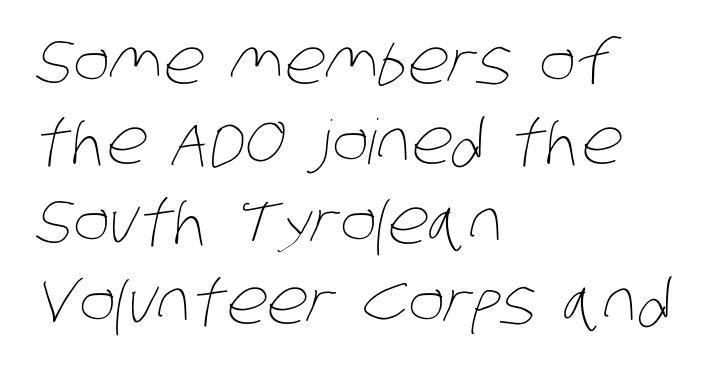
Q: Is the text bold? A: No.
Q: Is the text underlined? A: No.
Q: How is the paragraph aligned? A: Left-aligned.
Q: Is the spacing between letters normal or unusually wide? A: Normal.
Q: Is the spacing between lines tight, normal or loose? A: Normal.
Q: Width (condensed, normal, or wide)? A: Condensed.
Q: Stroke contrast? A: Low.
Q: x-height? A: Large.
Q: Monospaced? A: No.
